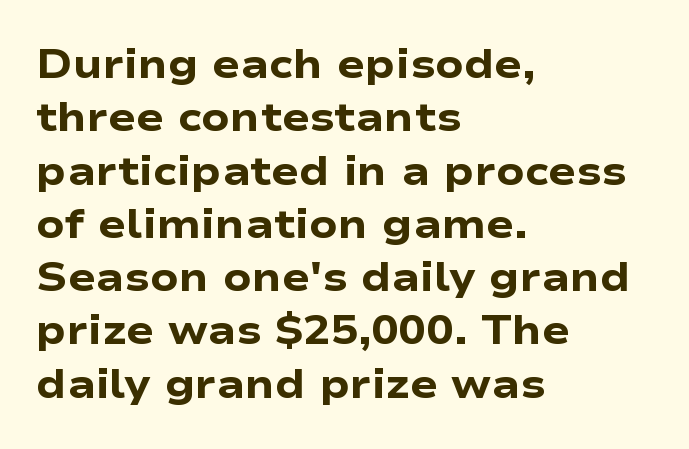
The image shows 41 px heavy, wide sans-serif type, upright; set left-aligned, normal line spacing (1.3x), normal letter spacing, not underlined; low stroke contrast and a medium x-height.
